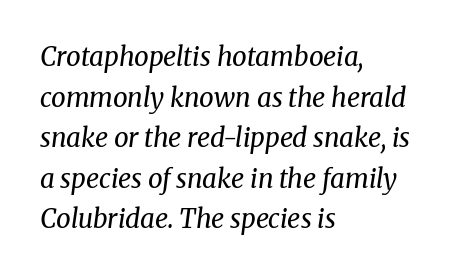
Each new line begins a customary step beneath the previous one. Lines of text with bare space underneath. Between one letter and the next there's only the usual sliver of space. Looking at the ascenders, they clearly lean. The weight would be labelled regular, book, light, or lighter still. Line beginnings align vertically; line endings do not.
